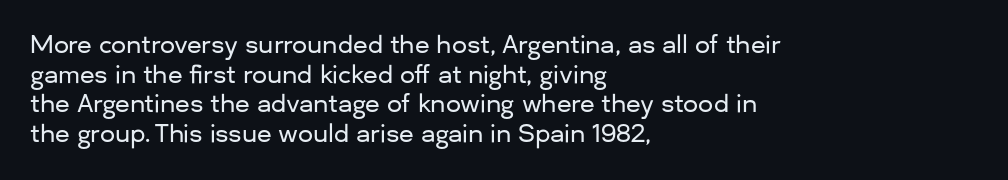
The image shows 24 px text type, upright; set left-aligned, line spacing 1.23x, normal letter spacing, not underlined.
